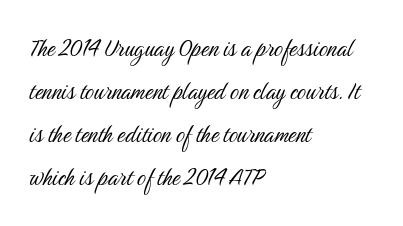
Q: Is the text bold? A: No.
Q: Is the text italic (slanted)? A: Yes.
Q: Is the typeface a serif or a sans-serif typeface? A: Sans-serif.
Q: Is the text underlined? A: No.
Q: How is the paragraph aligned? A: Left-aligned.
Q: Is the spacing between letters normal or unusually wide? A: Normal.
Q: Is the spacing between lines tight, normal or loose? A: Normal.
Q: Width (condensed, normal, or wide)? A: Condensed.
Q: Stroke contrast? A: Medium.
Q: x-height? A: Medium.
Q: Monospaced? A: No.
